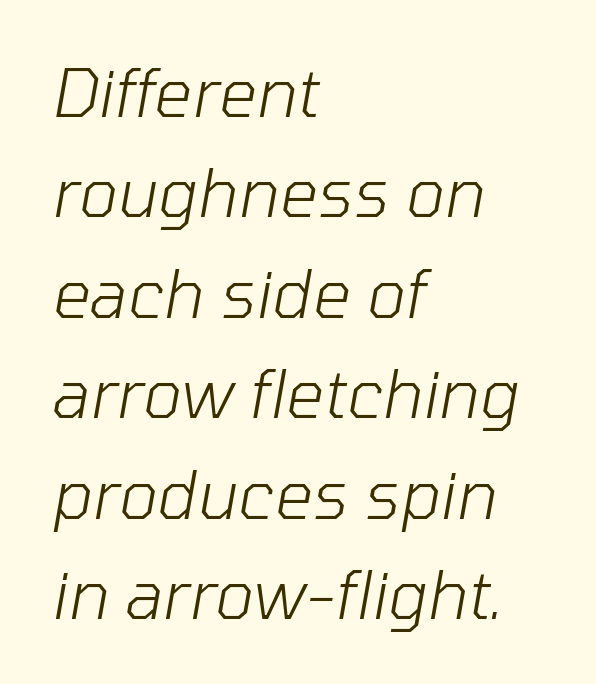
The image shows 67 px light type, italic (leaning right); set left-aligned, normal line spacing (1.5x), normal letter spacing, not underlined; low stroke contrast and a medium x-height.
